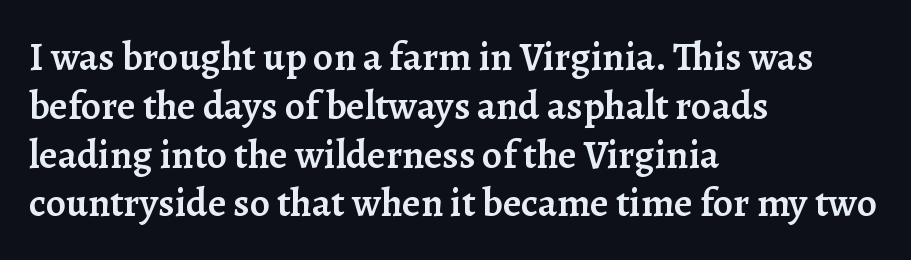
{"serif": "yes", "italic": "no", "bold": "semi", "weight": "semibold", "width": "normal", "stroke_contrast": "low", "x_height": "medium", "monospaced": "no", "underline": "no", "align": "left", "line_spacing_ratio": 1.22, "letter_spacing": "normal", "letter_spacing_em": 0.0, "glyph_px": 40}
